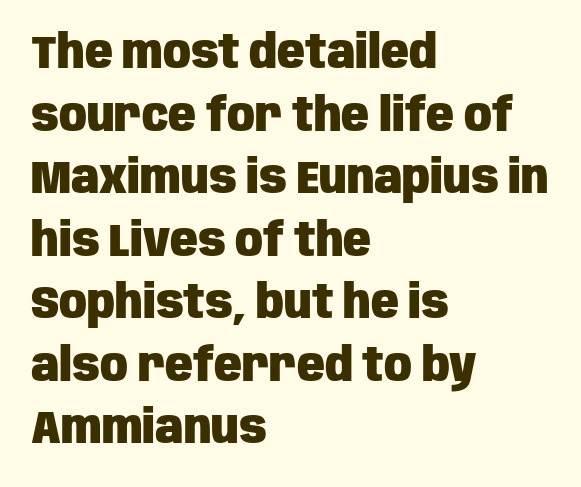
The image shows 46 px heavy, condensed sans-serif type, upright; set left-aligned, normal line spacing (1.36x), normal letter spacing, not underlined; low stroke contrast and a large x-height.
